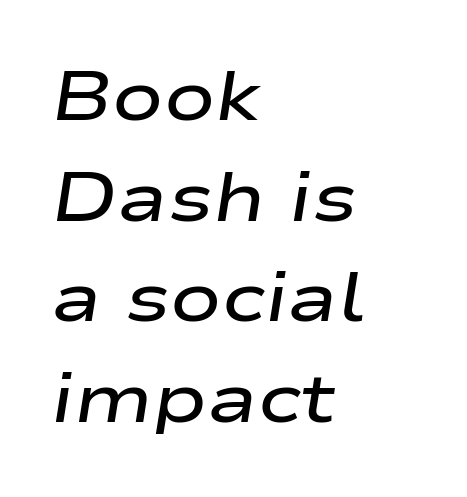
The line-height multiplier appears to be the usual default. Is this a fixed-width face? No — the glyphs have proportional, varying widths. Type without underlining. This is moderately heavy type, rendered in semibold.
